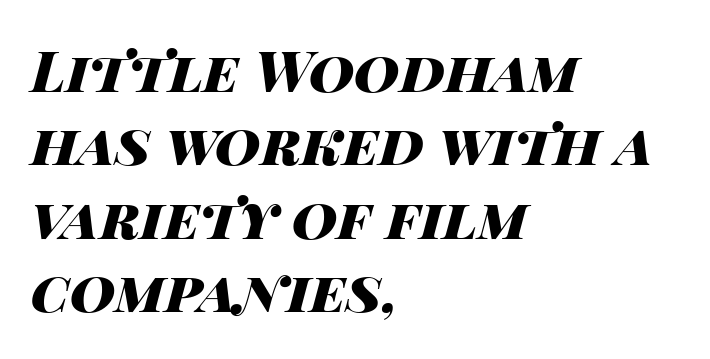
Q: Is the text bold? A: Yes.
Q: Is the text italic (slanted)? A: Yes, it leans right by about 14 degrees.
Q: Is the text underlined? A: No.
Q: How is the paragraph aligned? A: Left-aligned.
Q: Is the spacing between letters normal or unusually wide? A: Normal.
Q: Is the spacing between lines tight, normal or loose? A: Normal.
Q: Width (condensed, normal, or wide)? A: Wide.
Q: Stroke contrast? A: High.
Q: x-height? A: Large.
Q: Monospaced? A: No.
